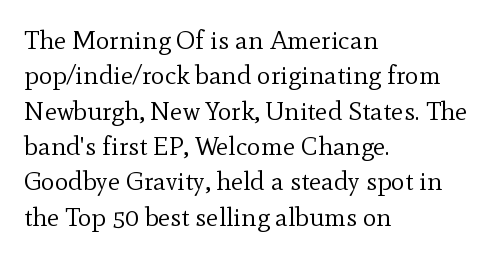
{"italic": "no", "bold": "no", "underline": "no", "align": "left", "line_spacing": "normal", "line_spacing_ratio": 1.36, "letter_spacing": "normal", "letter_spacing_em": 0.0, "glyph_px": 26}
